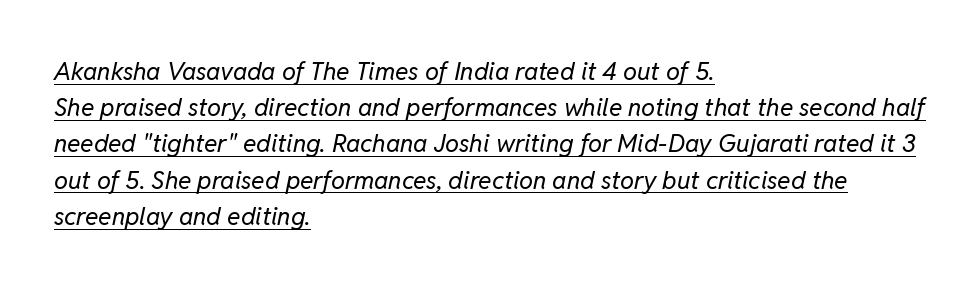
Q: Is the text bold? A: No.
Q: Is the text italic (slanted)? A: Yes, it leans right by about 11 degrees.
Q: Is the text underlined? A: Yes.
Q: How is the paragraph aligned? A: Left-aligned.
Q: Is the spacing between letters normal or unusually wide? A: Normal.
Q: Is the spacing between lines tight, normal or loose? A: Normal.
